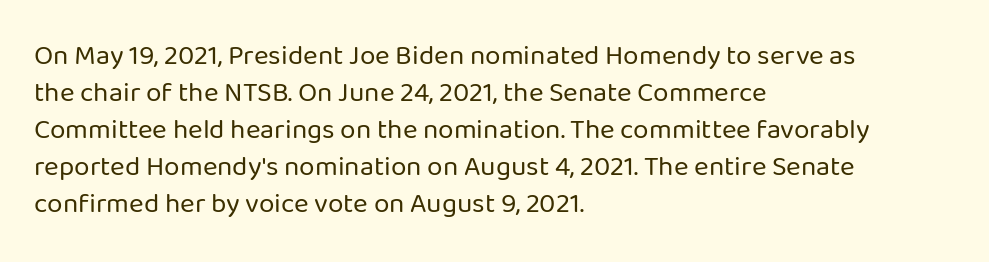
{"serif": "no", "italic": "no", "bold": "no", "weight": "regular", "width": "normal", "stroke_contrast": "low", "x_height": "medium", "monospaced": "no", "underline": "no", "align": "left", "line_spacing": "normal", "line_spacing_ratio": 1.32, "letter_spacing": "normal", "letter_spacing_em": 0.0, "glyph_px": 28}
